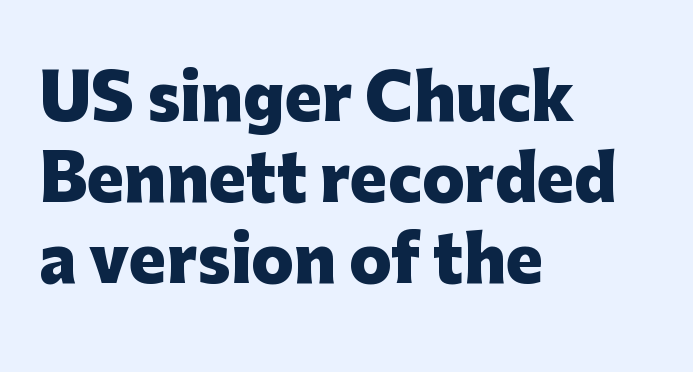
{"serif": "no", "italic": "no", "bold": "yes", "weight": "heavy", "width": "normal", "stroke_contrast": "low", "x_height": "medium", "monospaced": "no", "underline": "no", "align": "left", "line_spacing": "normal", "line_spacing_ratio": 1.31, "letter_spacing": "normal", "letter_spacing_em": 0.0, "glyph_px": 62}
